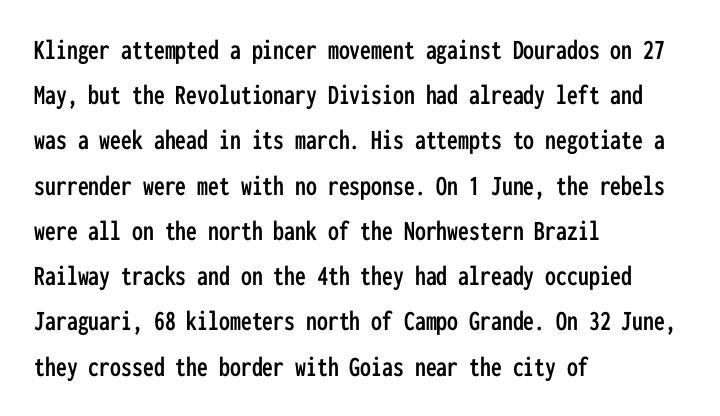
{"serif": "no", "italic": "no", "width": "condensed", "stroke_contrast": "low", "x_height": "medium", "monospaced": "yes", "underline": "no", "align": "left", "line_spacing": "normal", "line_spacing_ratio": 1.56, "letter_spacing": "normal", "letter_spacing_em": 0.0, "glyph_px": 29}
